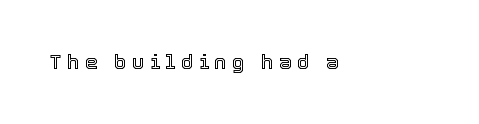
Q: Is the text italic (slanted)? A: No, it is upright.
Q: Is the text underlined? A: No.
Q: Is the spacing between letters normal or unusually wide? A: Unusually wide.
